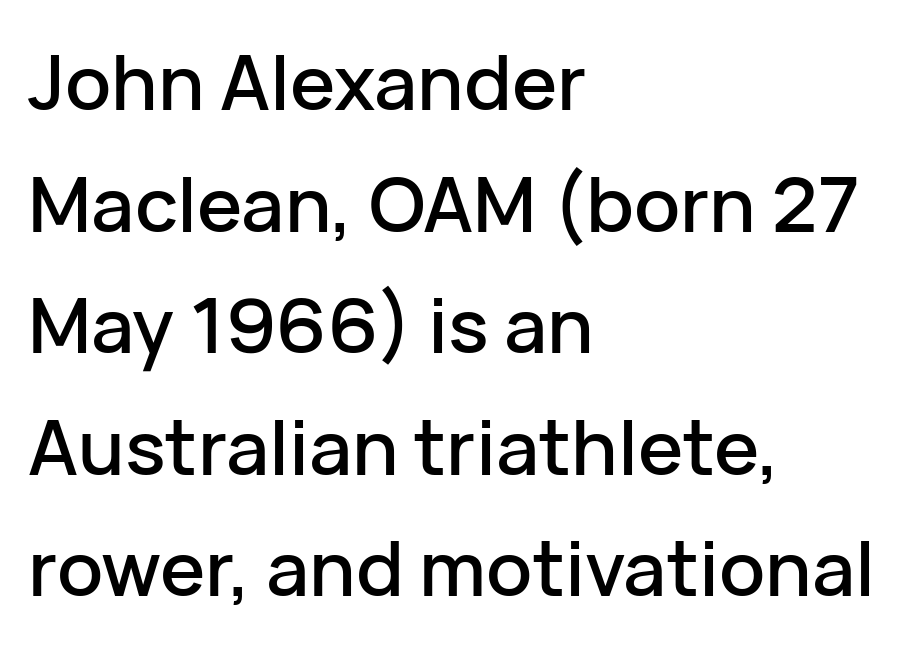
Q: Is the text italic (slanted)? A: No, it is upright.
Q: Is the typeface a serif or a sans-serif typeface? A: Sans-serif.
Q: Is the text underlined? A: No.
Q: How is the paragraph aligned? A: Left-aligned.
Q: Is the spacing between letters normal or unusually wide? A: Normal.
Q: Is the spacing between lines tight, normal or loose? A: Normal.
Q: Width (condensed, normal, or wide)? A: Normal.
Q: Stroke contrast? A: Low.
Q: x-height? A: Medium.
Q: Monospaced? A: No.
